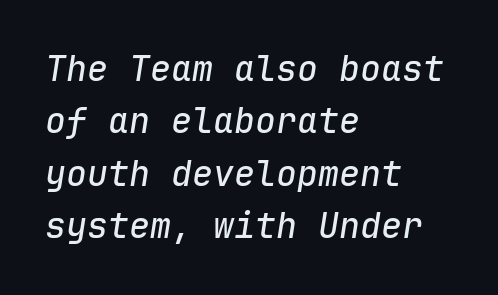
The image shows 35 px text type, italic (leaning right), monospaced; set left-aligned, normal line spacing (1.5x), normal letter spacing, not underlined; low stroke contrast and a medium x-height.
